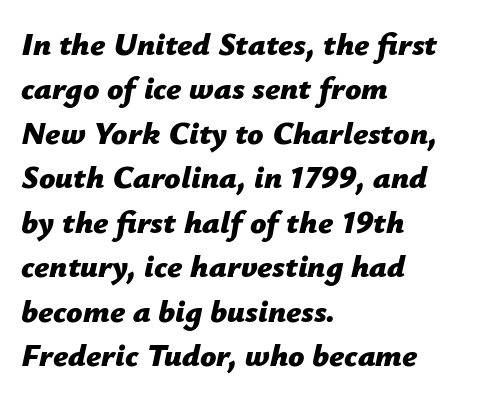
The image shows 32 px bold type, italic (leaning right); set left-aligned, normal line spacing (1.39x), normal letter spacing, not underlined; low stroke contrast and a medium x-height.
